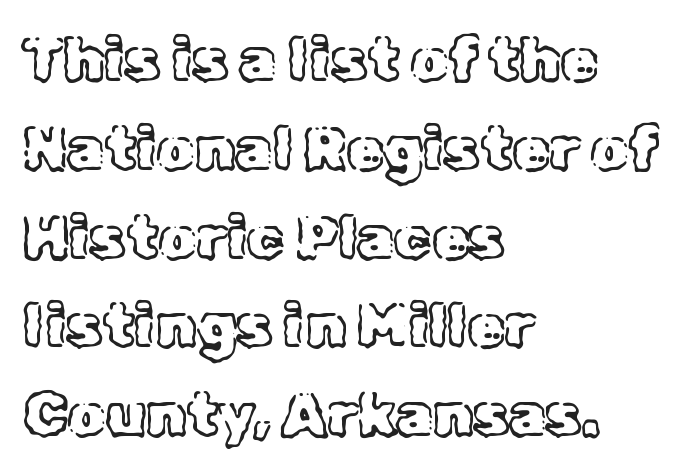
Q: Is the text italic (slanted)? A: No, it is upright.
Q: Is the text underlined? A: No.
Q: How is the paragraph aligned? A: Left-aligned.
Q: Is the spacing between letters normal or unusually wide? A: Normal.
Q: Is the spacing between lines tight, normal or loose? A: Normal.
Q: Width (condensed, normal, or wide)? A: Normal.
Q: x-height? A: Medium.
Q: Monospaced? A: No.
